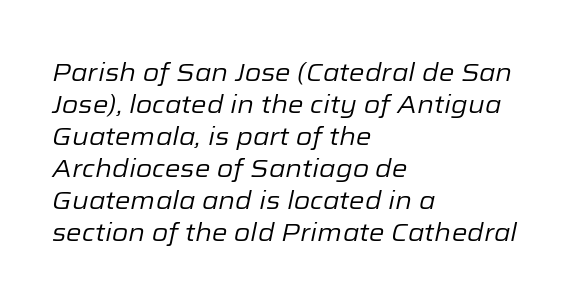
The image shows 25 px text type, italic (leaning right); set left-aligned, normal line spacing (1.28x), normal letter spacing, not underlined.
